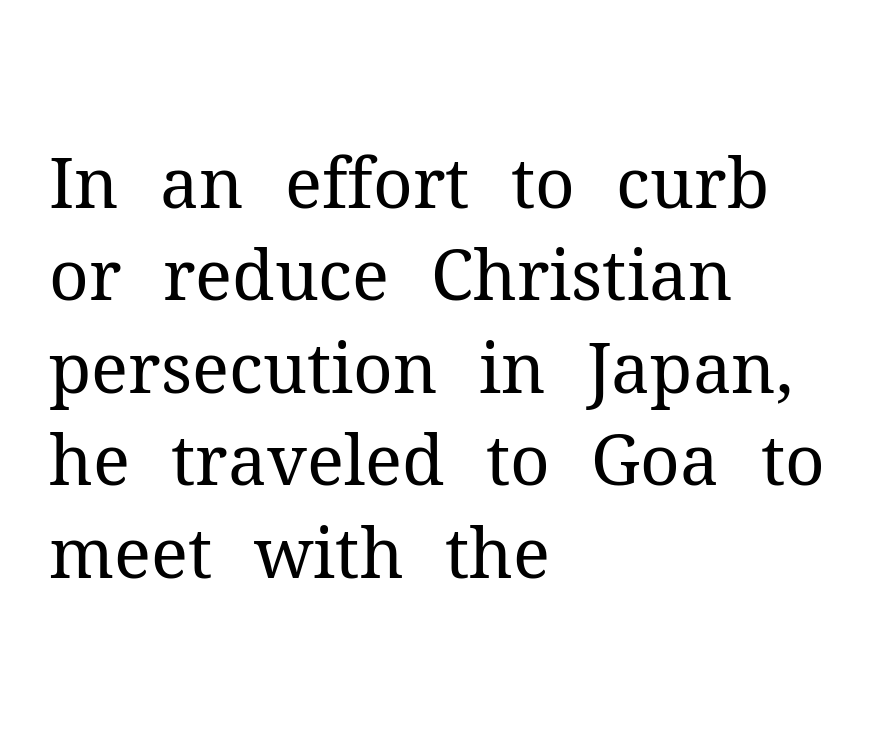
The image shows 69 px regular-weight serif type, upright; set left-aligned, normal line spacing (1.34x), normal letter spacing, not underlined; medium stroke contrast and a medium x-height.
